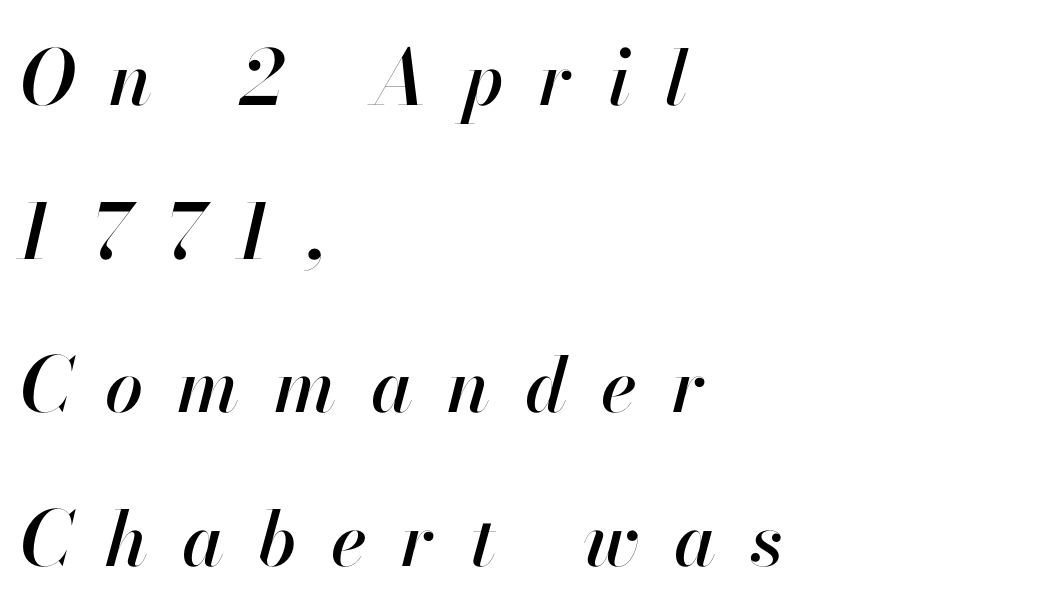
A great deal of white space separates one row of letters from the next. It's the slanting kind of type. The rendering inserts visible extra space after every character. This rendering features lettering with no underline.
